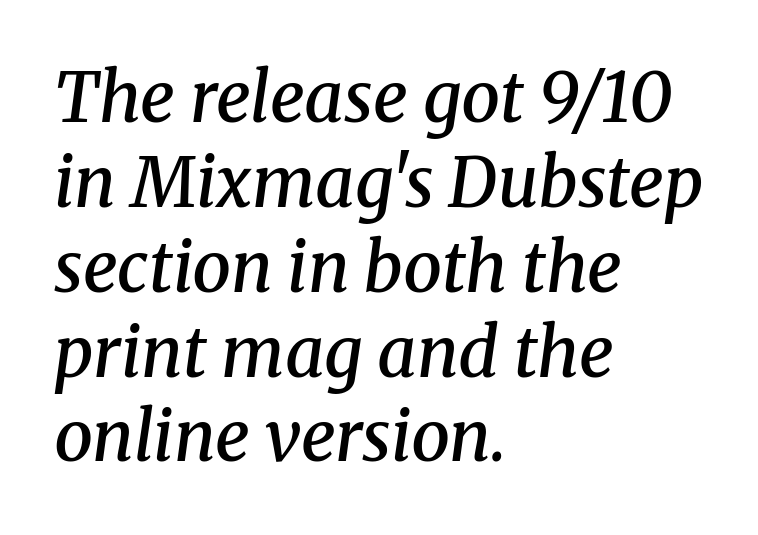
Q: Is the text bold? A: Semi-bold.
Q: Is the text italic (slanted)? A: Yes, it leans right by about 8 degrees.
Q: Is the typeface a serif or a sans-serif typeface? A: Serif.
Q: Is the text underlined? A: No.
Q: How is the paragraph aligned? A: Left-aligned.
Q: Is the spacing between letters normal or unusually wide? A: Normal.
Q: Width (condensed, normal, or wide)? A: Normal.
Q: Stroke contrast? A: Medium.
Q: x-height? A: Medium.
Q: Monospaced? A: No.
